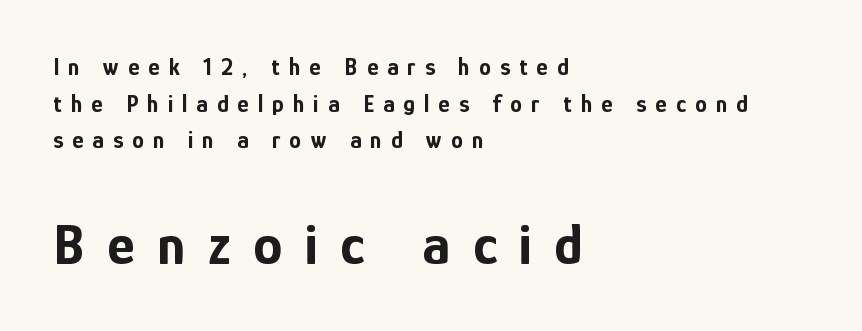
Q: Is the text bold? A: Yes.
Q: Is the text italic (slanted)? A: No, it is upright.
Q: Is the typeface a serif or a sans-serif typeface? A: Sans-serif.
Q: Is the text underlined? A: No.
Q: How is the paragraph aligned? A: Left-aligned.
Q: Is the spacing between letters normal or unusually wide? A: Unusually wide.
Q: Is the spacing between lines tight, normal or loose? A: Normal.
Q: Which block of text is set in a larger size, the first (top) or the second (bottom)? A: The second (bottom) one.
Q: Width (condensed, normal, or wide)? A: Condensed.
Q: Stroke contrast? A: Low.
Q: x-height? A: Medium.
Q: Monospaced? A: No.
